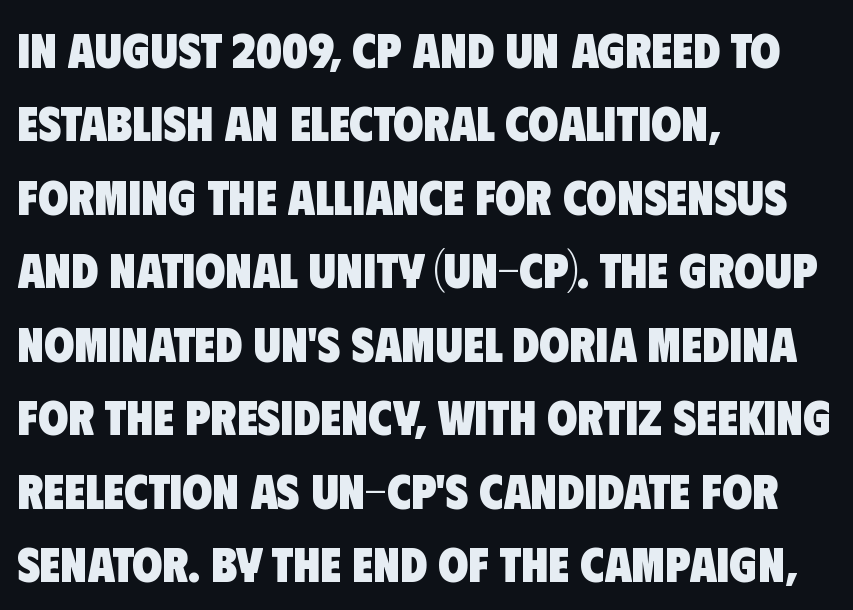
{"serif": "no", "bold": "yes", "weight": "heavy", "width": "condensed", "stroke_contrast": "low", "x_height": "large", "monospaced": "no", "underline": "no", "align": "left", "line_spacing": "normal", "line_spacing_ratio": 1.5, "letter_spacing": "normal", "letter_spacing_em": 0.0, "glyph_px": 49}
